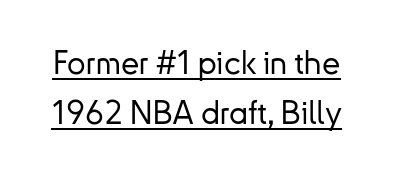
Varying glyph widths throughout — classic text-font behaviour. Students, note that the glyphs here touch the page at normal intervals. This sample keeps an unexceptional amount of space between lines. The text was rendered using a sans face with plain stroke endings. Posture: vertical. Somebody hit Ctrl+U on this one — the words are underlined.
